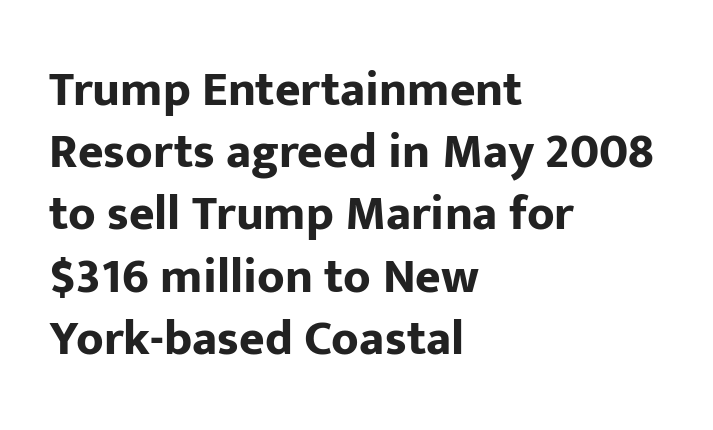
Q: Is the text bold? A: Yes.
Q: Is the text italic (slanted)? A: No, it is upright.
Q: Is the typeface a serif or a sans-serif typeface? A: Sans-serif.
Q: Is the text underlined? A: No.
Q: How is the paragraph aligned? A: Left-aligned.
Q: Is the spacing between letters normal or unusually wide? A: Normal.
Q: Is the spacing between lines tight, normal or loose? A: Normal.
Q: Width (condensed, normal, or wide)? A: Normal.
Q: Stroke contrast? A: Low.
Q: x-height? A: Medium.
Q: Monospaced? A: No.
